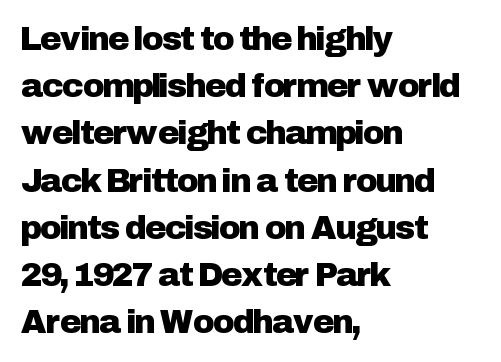
{"serif": "no", "italic": "no", "width": "normal", "stroke_contrast": "low", "x_height": "medium", "monospaced": "no", "underline": "no", "align": "left", "line_spacing": "normal", "line_spacing_ratio": 1.43, "letter_spacing": "normal", "letter_spacing_em": 0.0, "glyph_px": 33}
